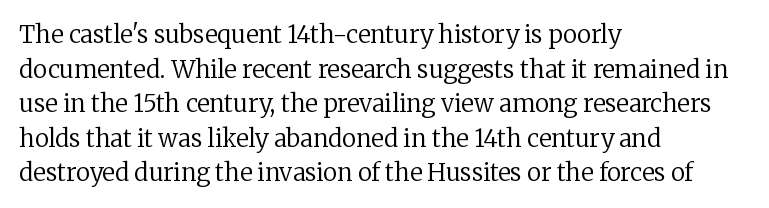
Regarding leading, the lines here are spaced in the standard way. The letters look calm and open, with moderate or lighter stems. Layout note: lines flush left. The rendering keeps characters at their native spacing. The lettering stays uniformly vertical, giving the passage a roman look. Underline: absent.
